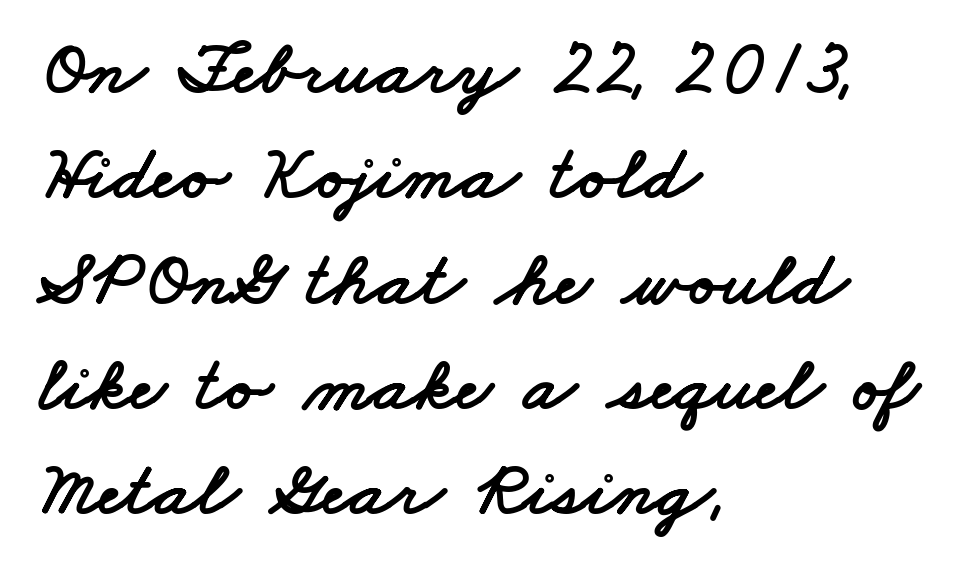
The image shows 78 px wide sans-serif type; set left-aligned, normal line spacing (1.35x), normal letter spacing, not underlined; low stroke contrast and a small x-height.
